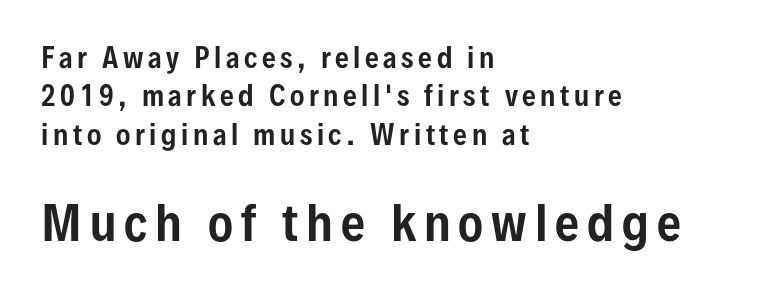
Q: Is the text italic (slanted)? A: No, it is upright.
Q: Is the typeface a serif or a sans-serif typeface? A: Sans-serif.
Q: Is the text underlined? A: No.
Q: How is the paragraph aligned? A: Left-aligned.
Q: Is the spacing between lines tight, normal or loose? A: Normal.
Q: Which block of text is set in a larger size, the first (top) or the second (bottom)? A: The second (bottom) one.
Q: Width (condensed, normal, or wide)? A: Condensed.
Q: Stroke contrast? A: Low.
Q: x-height? A: Medium.
Q: Monospaced? A: No.
